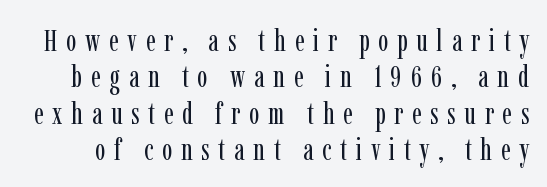
The line texture is sparse and dotted thanks to wide tracking. The passage shown is not underscored anywhere. I'd call this a serif setting — the letters wear small feet. The passage shown is not bold in any degree. Varying glyph widths throughout — classic text-font behaviour.
